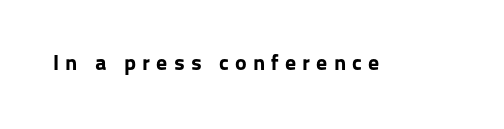
{"italic": "no", "bold": "yes", "underline": "no", "letter_spacing": "wide", "letter_spacing_em": 0.28, "glyph_px": 22}
